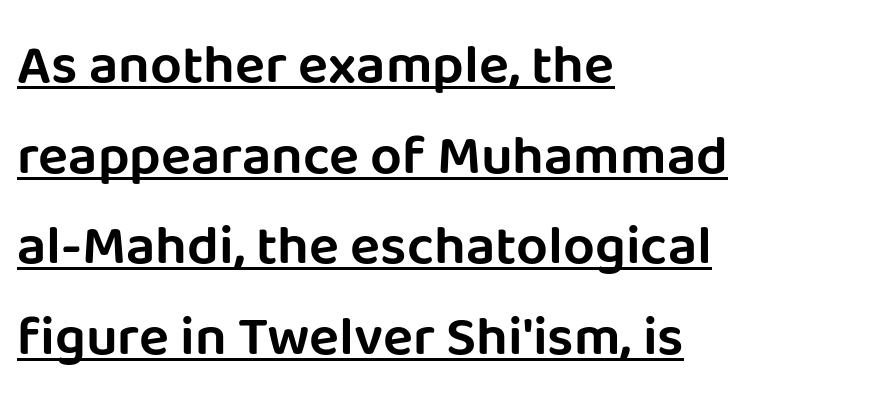
A typesetter would call this zero additional tracking. Every stem runs plumb, perpendicular to the baseline. Proportional: the letters do not fall into vertical columns. A continuous stroke trails under the words, as in a hyperlink. One-word summary of the alignment: left.
